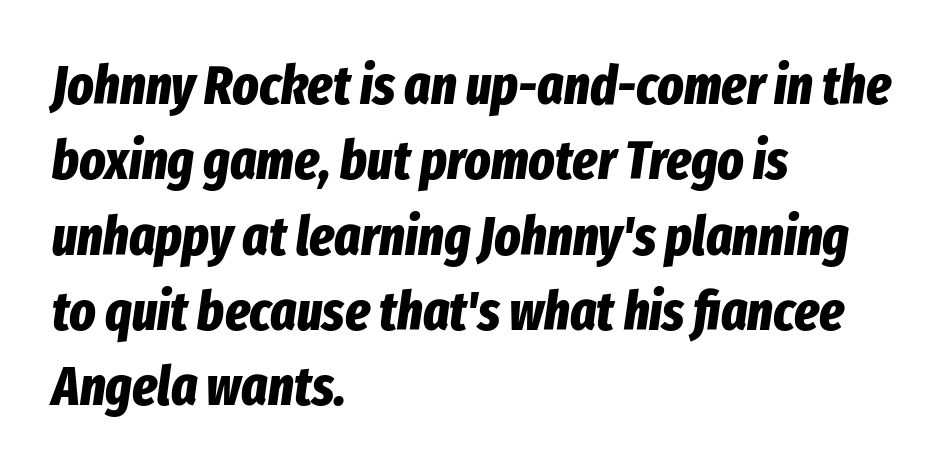
Note the varied advance widths — an 'i' is clearly narrower than an 'm'. You could call the tracking neutral — neither tight nor loose. Caption: multi-line text, flush left, ragged right. A full-strength bold gives these letters their thick strokes. Observe the lean: these are italic letterforms.
